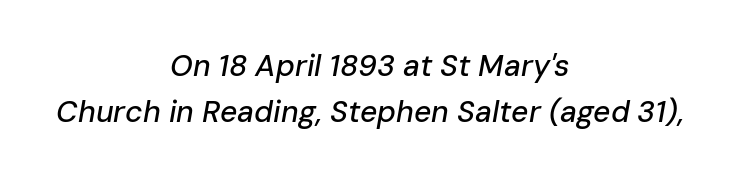
The image shows 30 px text type, italic (leaning right); set centered, normal line spacing (1.53x), normal letter spacing, not underlined; low stroke contrast and a medium x-height.
